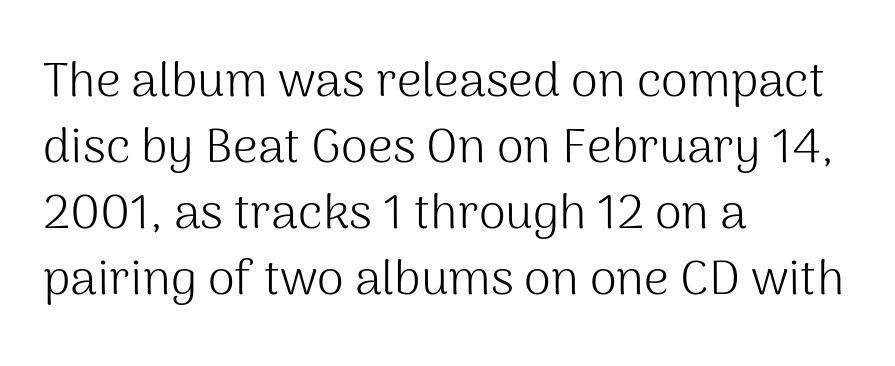
If you measured baseline to baseline, you'd find a middling distance. The words here are not underlined. The characters display no serif detailing; their extremities are plain. Heaviness? Minimal to ordinary, like unemphasized prose.
